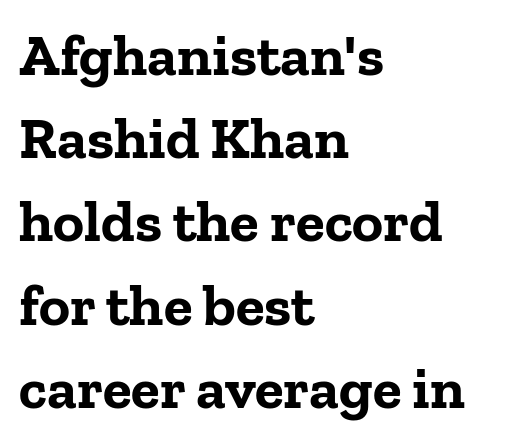
Q: Is the text bold? A: Yes.
Q: Is the text italic (slanted)? A: No, it is upright.
Q: Is the typeface a serif or a sans-serif typeface? A: Serif.
Q: Is the text underlined? A: No.
Q: How is the paragraph aligned? A: Left-aligned.
Q: Is the spacing between letters normal or unusually wide? A: Normal.
Q: Is the spacing between lines tight, normal or loose? A: Normal.
Q: Width (condensed, normal, or wide)? A: Normal.
Q: Stroke contrast? A: Low.
Q: x-height? A: Medium.
Q: Monospaced? A: No.
